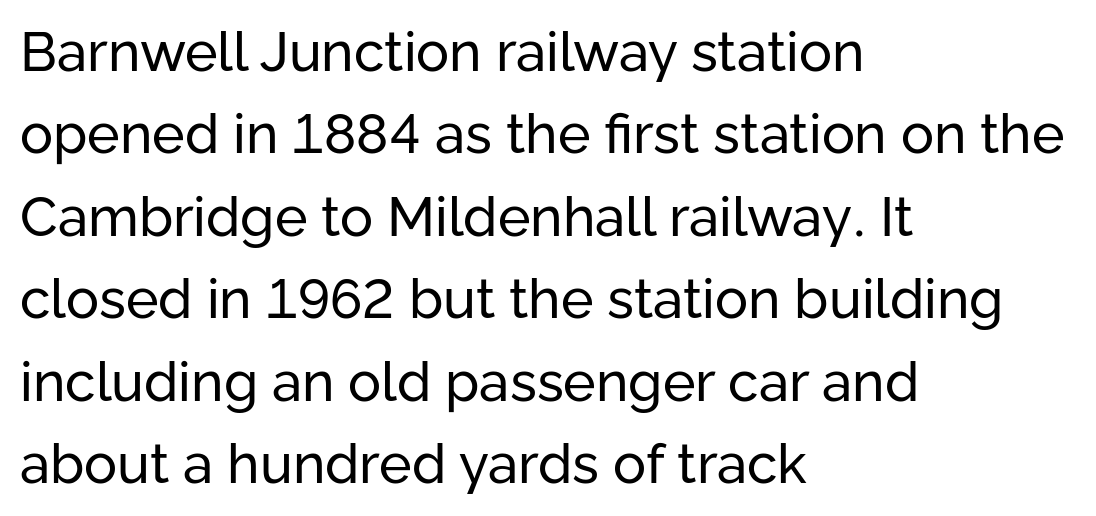
Vertical strokes here are truly vertical. Is this a sans? Yes — the strokes have no serifs. These lines are rendered in a variable-pitch font. Honestly, the row spacing looks completely unremarkable.
